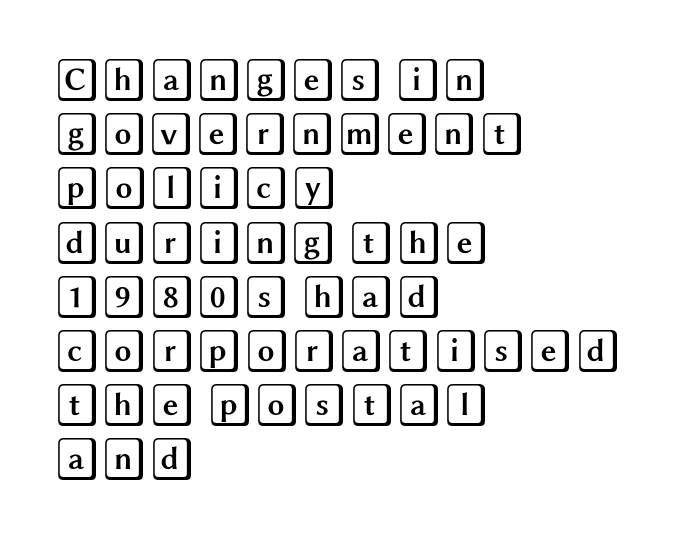
The image shows 43 px wide type, upright; set left-aligned, normal line spacing (1.26x), normal letter spacing, not underlined; a large x-height.
